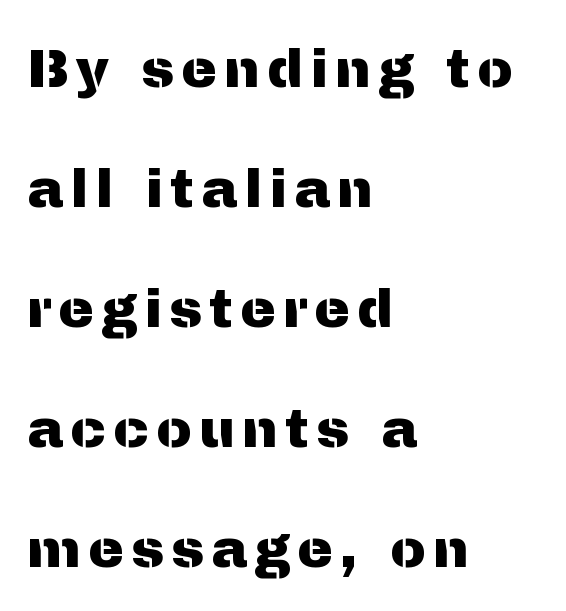
The rendering uses natural spacing where letterforms have individual widths. Summary of vertical rhythm: relaxed, with wide interline spacing. Does the copy run flush right? No — it runs flush left. Do the letters lean? They stand straight.
